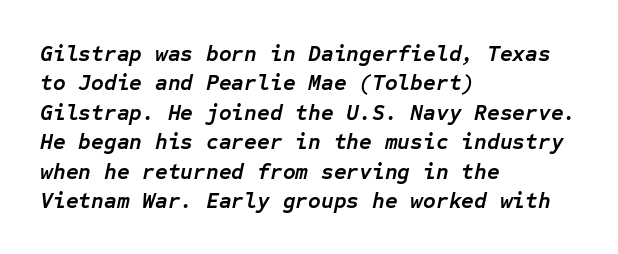
The image shows 22 px bold type, italic (leaning right); set left-aligned, normal line spacing (1.34x), normal letter spacing, not underlined.
